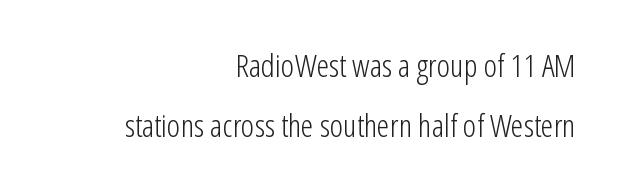
The image shows 32 px light, condensed sans-serif type, upright; set right-aligned, line spacing 1.88x, normal letter spacing, not underlined; low stroke contrast and a medium x-height.
